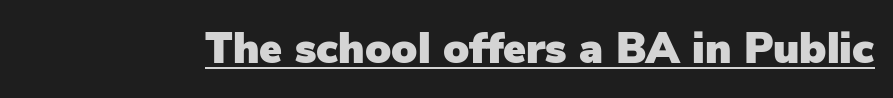
Q: Is the text italic (slanted)? A: No, it is upright.
Q: Is the typeface a serif or a sans-serif typeface? A: Sans-serif.
Q: Is the text underlined? A: Yes.
Q: Is the spacing between letters normal or unusually wide? A: Normal.
Q: Width (condensed, normal, or wide)? A: Normal.
Q: Stroke contrast? A: Low.
Q: x-height? A: Medium.
Q: Monospaced? A: No.
